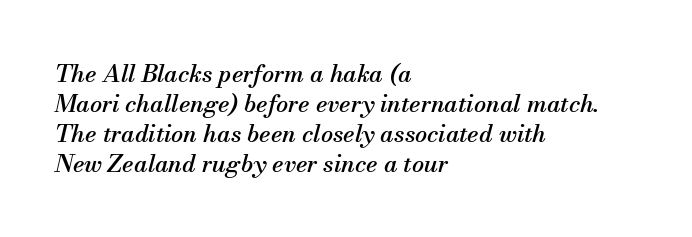
The image shows 24 px text type, italic (leaning right); set left-aligned, normal line spacing (1.25x), normal letter spacing, not underlined.
